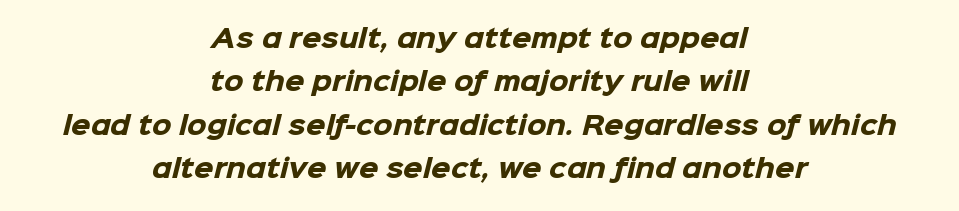
{"bold": "yes", "underline": "no", "align": "center", "line_spacing_ratio": 1.74, "letter_spacing": "normal", "letter_spacing_em": 0.0, "glyph_px": 25}
